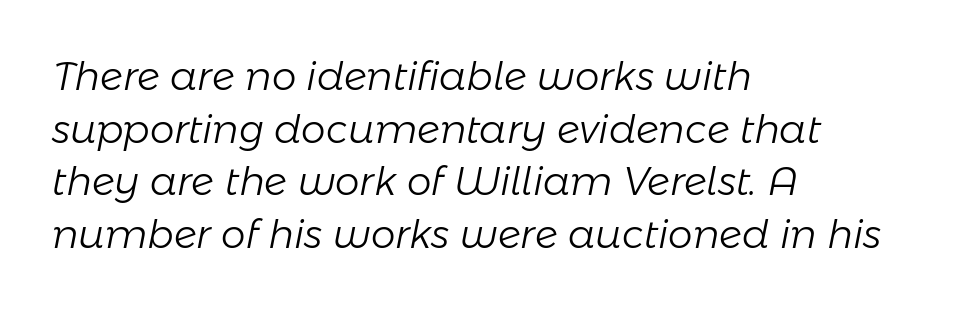
{"italic": "yes", "lean": "right", "slant_degrees": 11, "bold": "no", "weight": "light", "width": "normal", "stroke_contrast": "low", "x_height": "medium", "monospaced": "no", "underline": "no", "align": "left", "line_spacing": "normal", "line_spacing_ratio": 1.35, "letter_spacing": "normal", "letter_spacing_em": 0.0, "glyph_px": 39}
